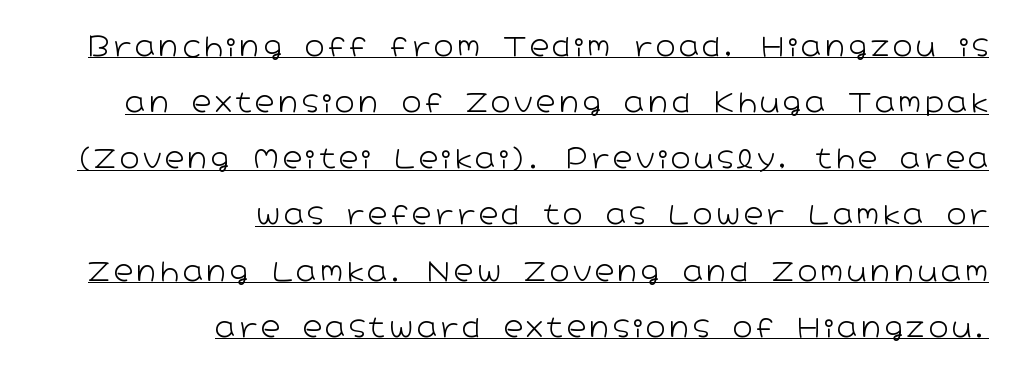
Q: Is the text bold? A: No.
Q: Is the text italic (slanted)? A: No, it is upright.
Q: Is the text underlined? A: Yes.
Q: How is the paragraph aligned? A: Right-aligned.
Q: Is the spacing between lines tight, normal or loose? A: Loose.
